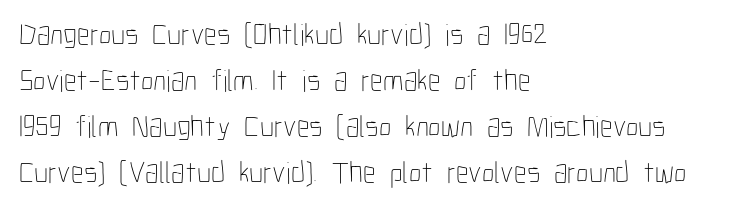
{"italic": "no", "bold": "no", "weight": "thin", "width": "condensed", "stroke_contrast": "low", "x_height": "medium", "monospaced": "no", "underline": "no", "align": "left", "line_spacing": "normal", "line_spacing_ratio": 1.48, "letter_spacing": "normal", "letter_spacing_em": 0.0, "glyph_px": 31}
